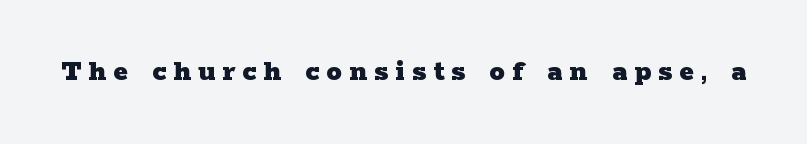
Honestly, there is no underline to notice here at all. The line texture is sparse and dotted thanks to wide tracking. Serifs: yes, visible at the terminals of the letterforms. Caption: bold face, heavy strokes. Varying glyph widths throughout — classic text-font behaviour. Quick note: not italic, upright.
